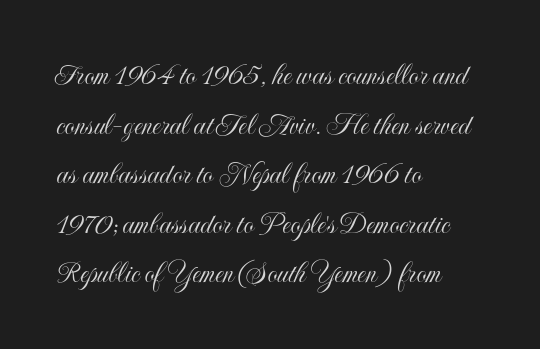
Notice how descenders clear the ascenders below comfortably — that's standard leading. Plain, unruled lines of type. This sample has the flowing, uneven cadence of proportional lettering. Is the letter spacing exaggerated? No — it looks like the ordinary default.
